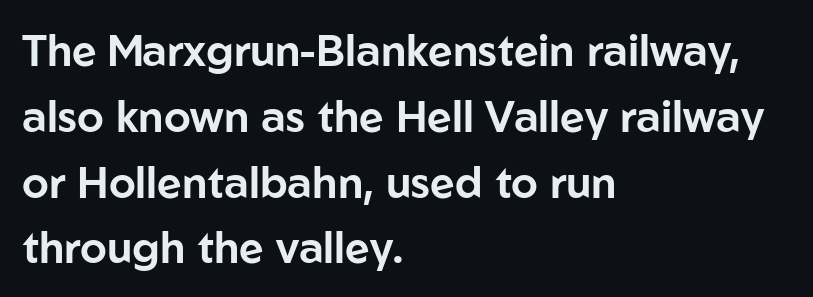
Q: Is the text italic (slanted)? A: No, it is upright.
Q: Is the typeface a serif or a sans-serif typeface? A: Sans-serif.
Q: Is the text underlined? A: No.
Q: How is the paragraph aligned? A: Left-aligned.
Q: Is the spacing between letters normal or unusually wide? A: Normal.
Q: Is the spacing between lines tight, normal or loose? A: Normal.
Q: Width (condensed, normal, or wide)? A: Normal.
Q: Stroke contrast? A: Low.
Q: x-height? A: Medium.
Q: Monospaced? A: No.
